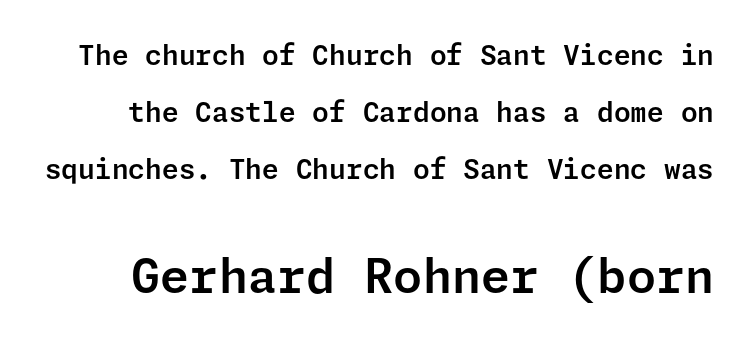
A sans-serif font was chosen for this passage. How would I describe the line gaps? Wide and relaxed. The gaps between neighbouring characters are ordinary and unremarkable. The second block has been scaled up relative to the first. Any mark beneath the type? The region is blank. Unlike italic type, these characters show no tilt at all.
